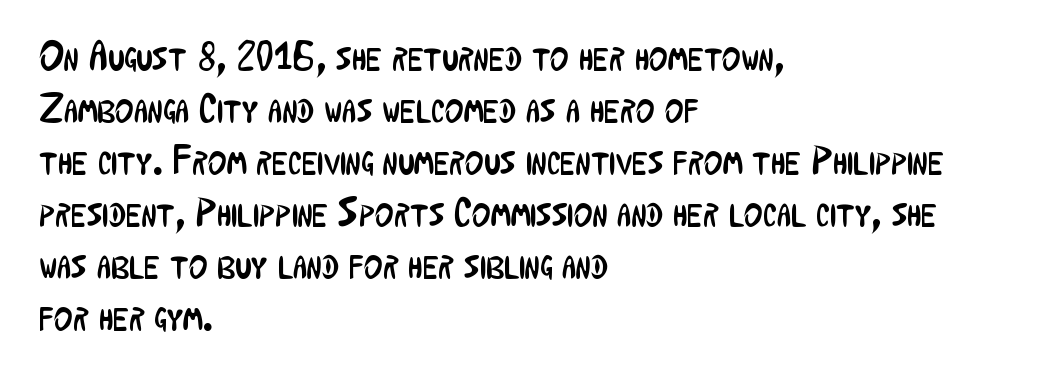
The image shows 40 px regular-weight, condensed sans-serif type, upright; set left-aligned, normal line spacing (1.3x), normal letter spacing, not underlined; low stroke contrast and a medium x-height.
